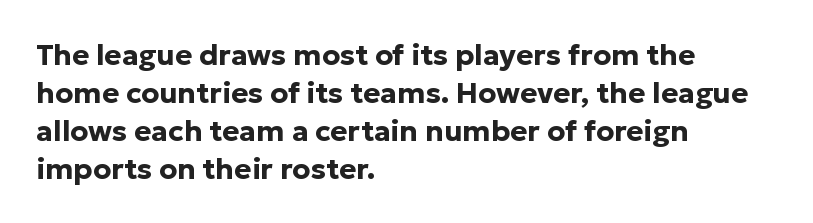
The image shows 29 px bold sans-serif type, upright; set left-aligned, normal line spacing (1.31x), normal letter spacing, not underlined; low stroke contrast and a medium x-height.
